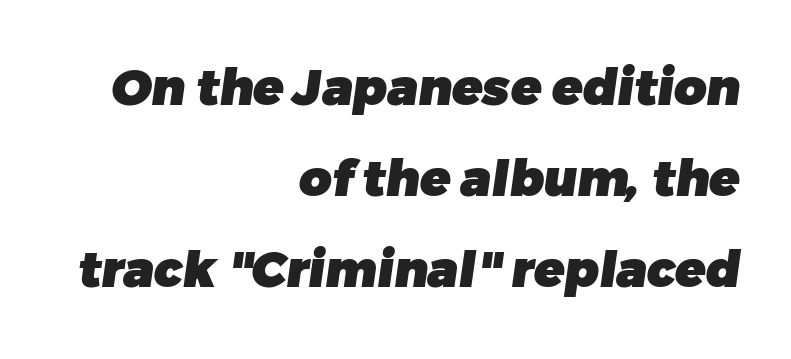
{"serif": "no", "bold": "yes", "weight": "heavy", "width": "normal", "stroke_contrast": "low", "x_height": "medium", "monospaced": "no", "underline": "no", "align": "right", "line_spacing_ratio": 1.82, "letter_spacing": "normal", "letter_spacing_em": 0.0, "glyph_px": 50}
